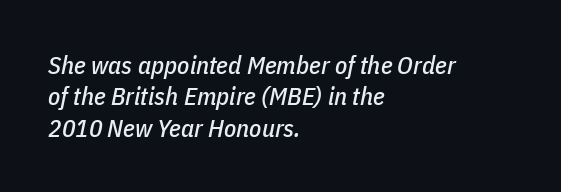
How are the letters spaced? Ordinarily, with no added tracking. Each new line begins a customary step beneath the previous one. The strip under each line holds only bare page. Typeset ragged right — the left edge is the straight one.
